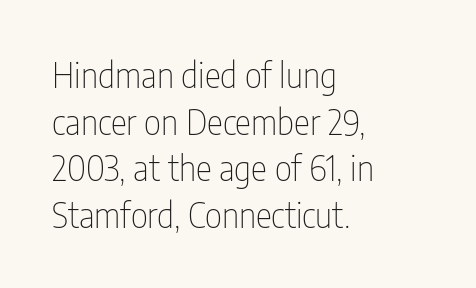
{"serif": "no", "italic": "no", "bold": "no", "weight": "thin", "width": "condensed", "stroke_contrast": "low", "x_height": "medium", "monospaced": "no", "underline": "no", "align": "left", "line_spacing": "normal", "line_spacing_ratio": 1.37, "letter_spacing": "normal", "letter_spacing_em": 0.0, "glyph_px": 34}
